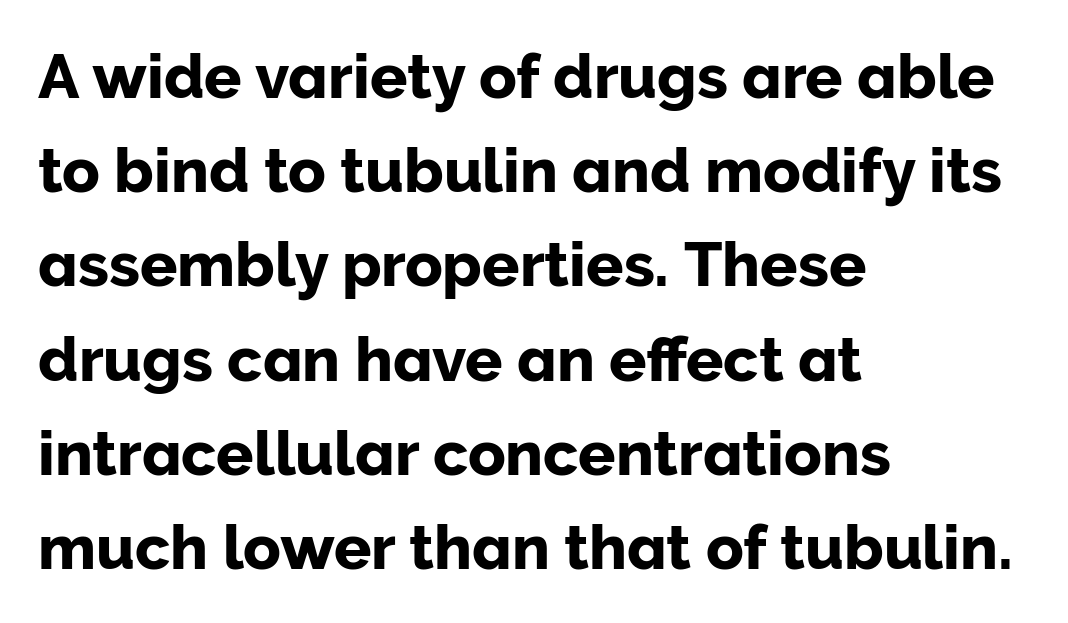
{"serif": "no", "italic": "no", "width": "normal", "stroke_contrast": "low", "x_height": "medium", "monospaced": "no", "underline": "no", "align": "left", "line_spacing": "normal", "line_spacing_ratio": 1.52, "letter_spacing": "normal", "letter_spacing_em": 0.0, "glyph_px": 62}
